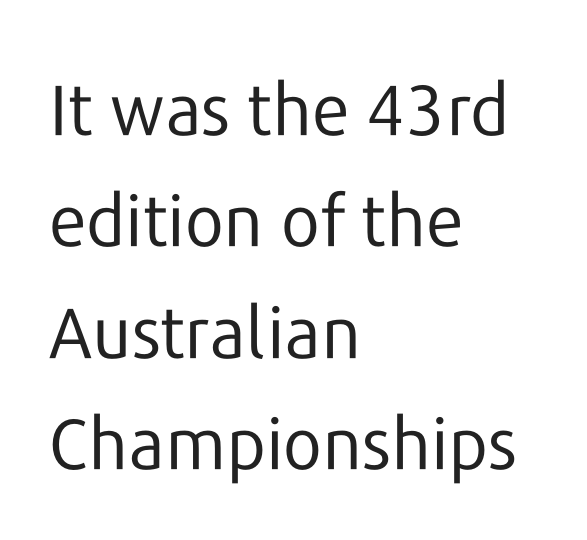
Q: Is the text bold? A: No.
Q: Is the text italic (slanted)? A: No, it is upright.
Q: Is the typeface a serif or a sans-serif typeface? A: Sans-serif.
Q: Is the text underlined? A: No.
Q: How is the paragraph aligned? A: Left-aligned.
Q: Is the spacing between letters normal or unusually wide? A: Normal.
Q: Is the spacing between lines tight, normal or loose? A: Normal.
Q: Width (condensed, normal, or wide)? A: Normal.
Q: Stroke contrast? A: Low.
Q: x-height? A: Medium.
Q: Monospaced? A: No.
